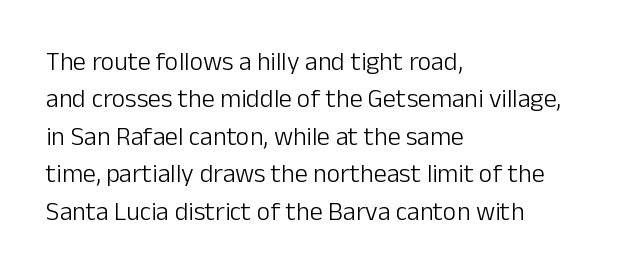
The image shows 26 px text type, upright; set left-aligned, normal line spacing (1.44x), normal letter spacing, not underlined.
